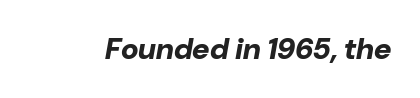
In terms of letterspacing, this is plain default setting. Check the space under the baseline: it is left empty. The passage shown is typed in a proportional face where columns would drift. This is oblique type, the kind used for emphasis or titles. Stroke thickness is high; the sample reads as a true bold.
